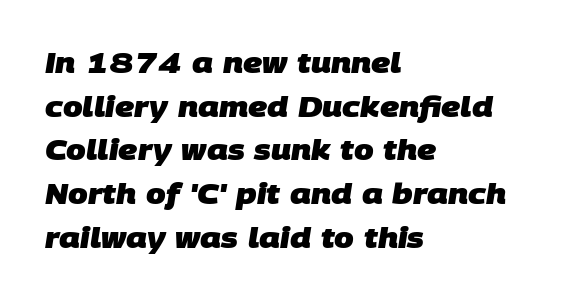
Each new line begins a customary step beneath the previous one. Tracking value appears to be zero — textbook default spacing. Font category for this specimen: sans-serif. Looks like regular typesetting: each glyph gets only the width it needs. The compositor pushed each line to the left boundary. The space beneath each line is pristine and unruled.
